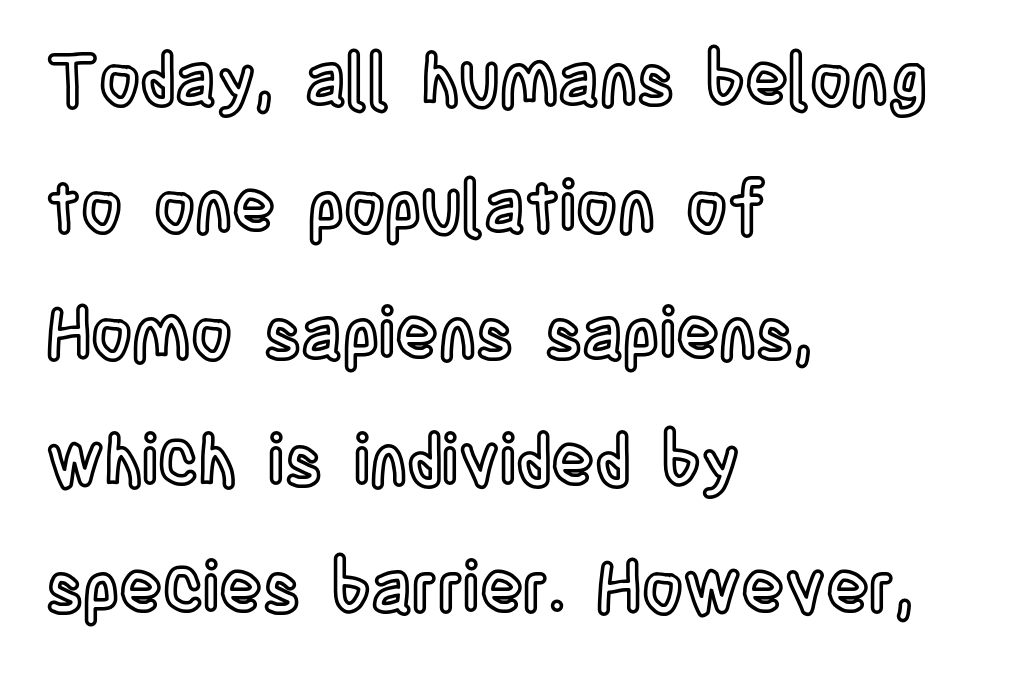
The image shows 71 px condensed type, upright; set left-aligned, line spacing 1.79x, normal letter spacing, not underlined; a large x-height.
